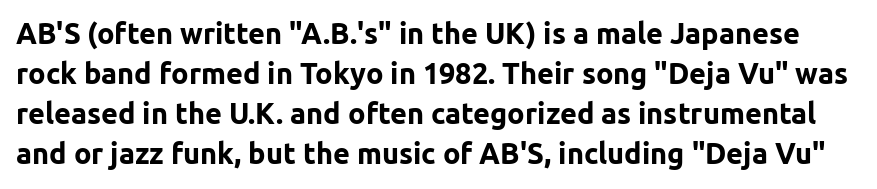
The image shows 29 px bold sans-serif type, upright; set normal line spacing (1.38x), normal letter spacing, not underlined; low stroke contrast and a medium x-height.
